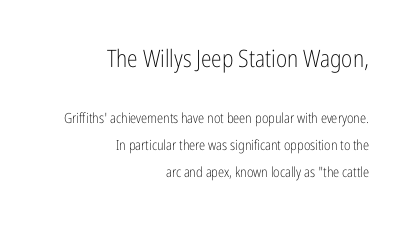
Anything drawn beneath the words? Only blank space. Is the lower block the larger one? No — the upper block carries the bigger type. Line endings align vertically; line beginnings do not. Tracking here is standard; glyphs follow each other at the usual distance. In terms of posture, this sample is upright.
